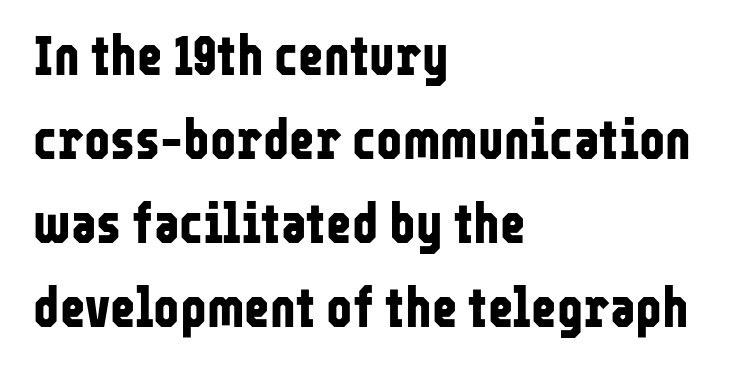
{"serif": "no", "italic": "no", "bold": "yes", "weight": "bold", "width": "condensed", "stroke_contrast": "low", "x_height": "medium", "monospaced": "no", "underline": "no", "align": "left", "line_spacing": "normal", "line_spacing_ratio": 1.53, "letter_spacing": "normal", "letter_spacing_em": 0.0, "glyph_px": 55}
